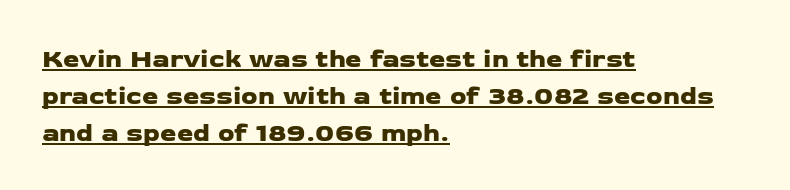
The image shows 26 px text type; set left-aligned, normal line spacing (1.42x), normal letter spacing, underlined.
